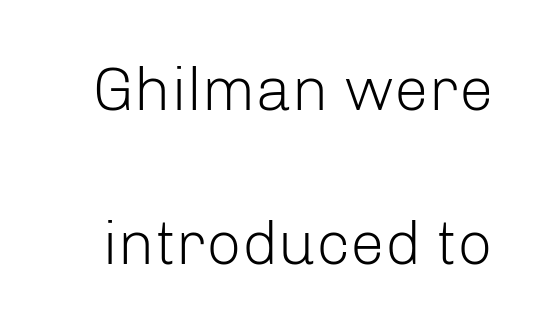
Q: Is the text bold? A: No.
Q: Is the text italic (slanted)? A: No, it is upright.
Q: Is the typeface a serif or a sans-serif typeface? A: Sans-serif.
Q: Is the text underlined? A: No.
Q: Is the spacing between letters normal or unusually wide? A: Normal.
Q: Is the spacing between lines tight, normal or loose? A: Loose.
Q: Width (condensed, normal, or wide)? A: Normal.
Q: Stroke contrast? A: Low.
Q: x-height? A: Medium.
Q: Monospaced? A: No.
